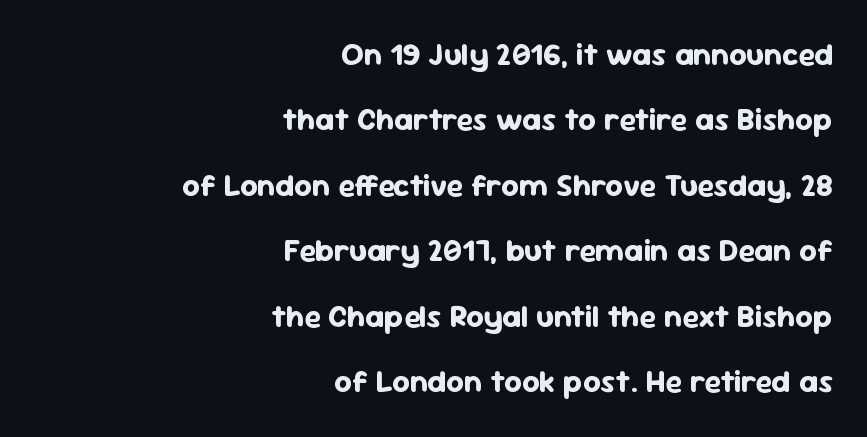
Does the leading feel generous? Absolutely, it's lavish. Caption: bold face, heavy strokes. The letters advance in unequal steps, a hallmark of proportional type. The rendering keeps characters at their native spacing. Leftover space on each line is placed entirely before the opening word. Posture: vertical.
